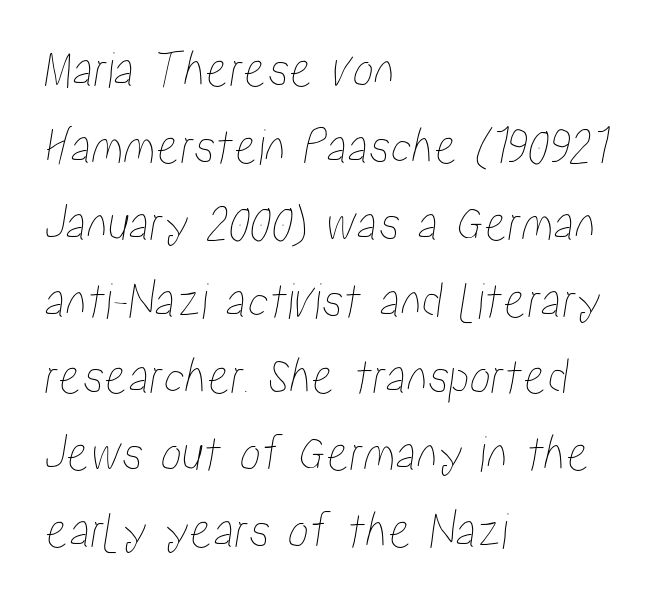
The image shows 53 px condensed type; set left-aligned, normal line spacing (1.45x), normal letter spacing, not underlined; low stroke contrast and a medium x-height.
